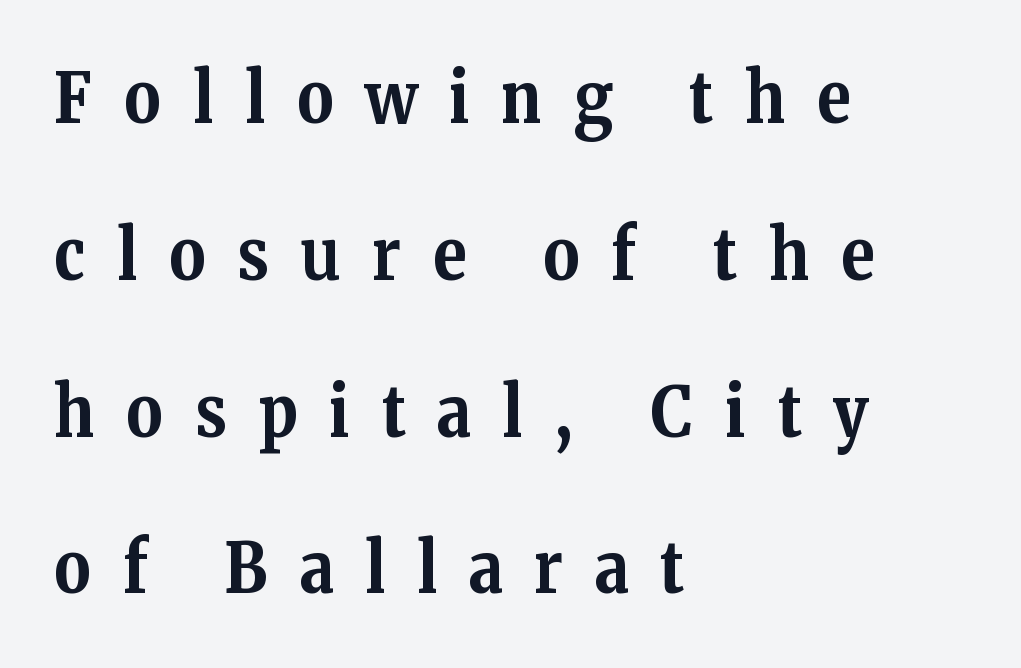
{"serif": "yes", "italic": "no", "bold": "yes", "weight": "bold", "width": "normal", "stroke_contrast": "medium", "x_height": "medium", "monospaced": "no", "underline": "no", "align": "left", "line_spacing": "loose", "line_spacing_ratio": 2.24, "letter_spacing": "wide", "letter_spacing_em": 0.46, "glyph_px": 70}
